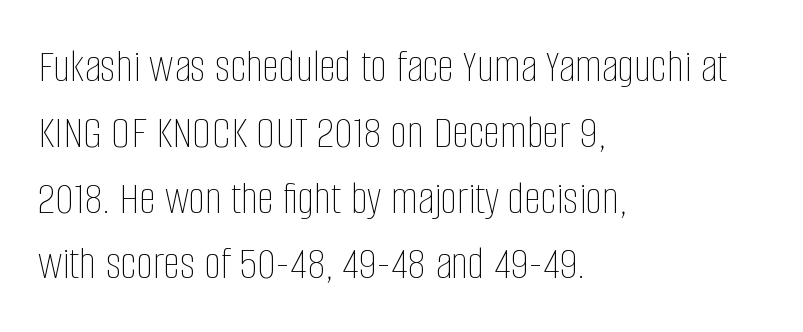
The passage is arranged the way most books set body copy — flush left. The area under the type is left untouched. Every character sits straight up, as roman type does. No chunkiness to these letters — they're not bold.
